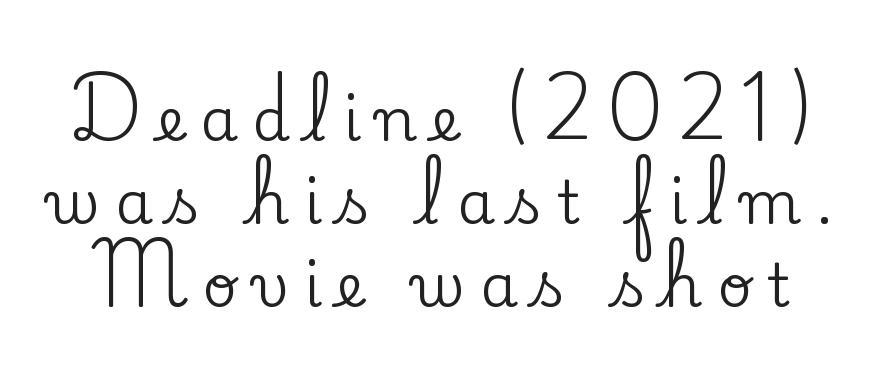
{"serif": "yes", "italic": "no", "width": "normal", "stroke_contrast": "low", "x_height": "small", "monospaced": "no", "underline": "no", "line_spacing": "normal", "line_spacing_ratio": 1.38, "letter_spacing": "wide", "letter_spacing_em": 0.25, "glyph_px": 60}
